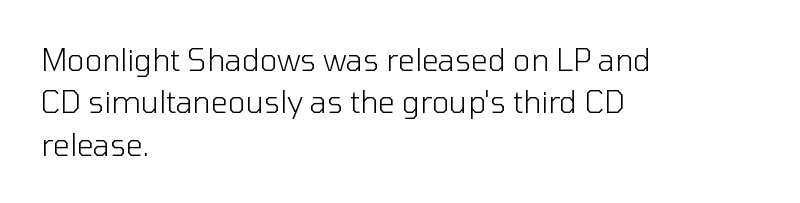
{"serif": "no", "italic": "no", "bold": "no", "weight": "light", "width": "normal", "stroke_contrast": "low", "x_height": "medium", "monospaced": "no", "underline": "no", "align": "left", "line_spacing": "normal", "line_spacing_ratio": 1.41, "letter_spacing": "normal", "letter_spacing_em": 0.0, "glyph_px": 30}
